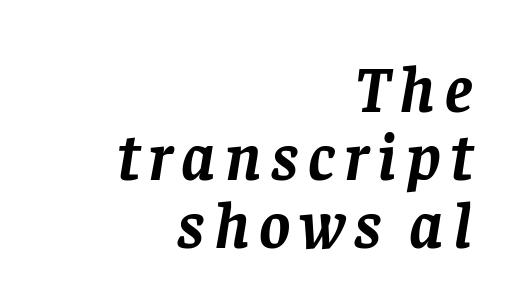
The text carries the slant typical of an italic or oblique font. Note: serifs present on the glyphs. You'd pick this weight for a headline — it's a proper bold. This sample is right-justified, so line beginnings fall wherever the words allow. Compared with typical paragraphs, the rows here are closer together. Character widths vary here, with narrow letters taking less room than wide ones.
